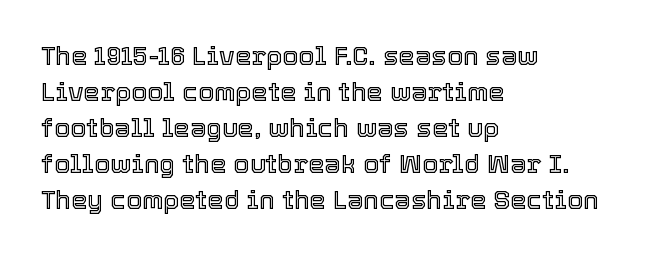
{"italic": "no", "underline": "no", "align": "left", "line_spacing": "normal", "line_spacing_ratio": 1.38, "letter_spacing": "normal", "letter_spacing_em": 0.0, "glyph_px": 26}
